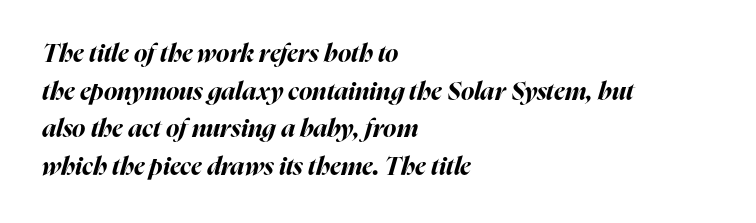
Each new line begins a customary step beneath the previous one. Each glyph is drawn with heavy, bold strokes. Teacher's note: observe the even left margin — that is flush-left alignment. These lines were composed using italics. Nobody drew a line under any word here. Short note: letters normally spaced.
